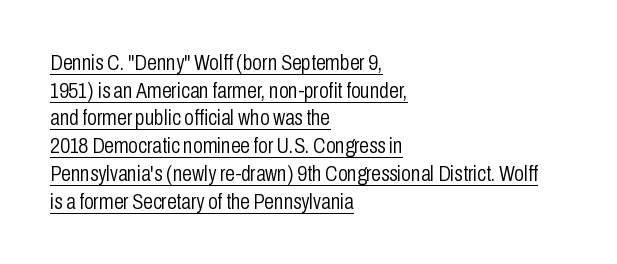
The image shows 22 px text type, upright; set left-aligned, normal line spacing (1.26x), normal letter spacing, underlined.
